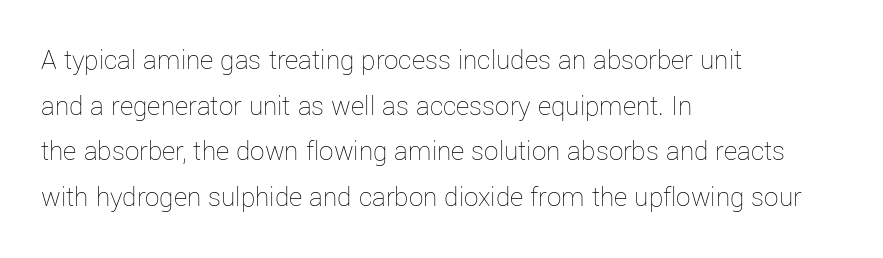
The rendering uses a moderate line-height, typical for paragraphs. Compared with typical body copy, the letter spacing here is the same. The letters stand straight up with perfectly vertical stems. Check the space under the baseline: it is left empty. Ink coverage per letter is moderate at most. The lines are quadded left.
